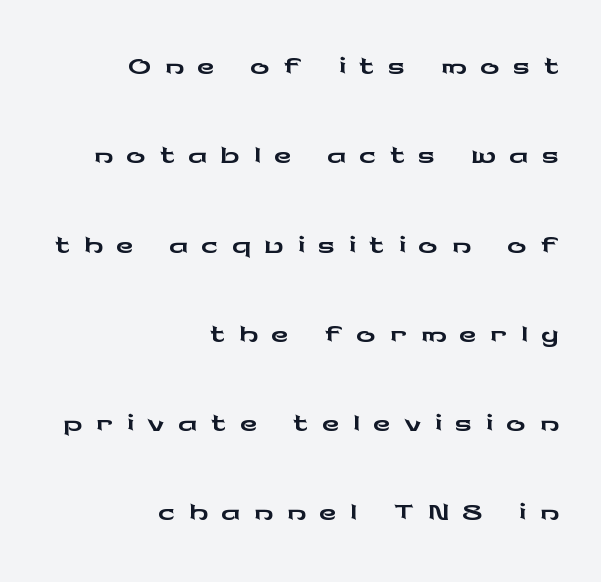
Q: Is the text italic (slanted)? A: No, it is upright.
Q: Is the typeface a serif or a sans-serif typeface? A: Sans-serif.
Q: Is the text underlined? A: No.
Q: How is the paragraph aligned? A: Right-aligned.
Q: Is the spacing between letters normal or unusually wide? A: Unusually wide.
Q: Width (condensed, normal, or wide)? A: Wide.
Q: Stroke contrast? A: Low.
Q: x-height? A: Medium.
Q: Monospaced? A: No.
